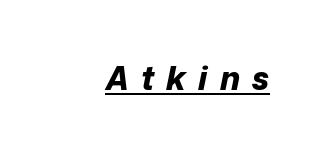
Q: Is the text bold? A: Yes.
Q: Is the text italic (slanted)? A: Yes, it leans right by about 12 degrees.
Q: Is the text underlined? A: Yes.
Q: Is the spacing between letters normal or unusually wide? A: Unusually wide.
Q: Width (condensed, normal, or wide)? A: Normal.
Q: Stroke contrast? A: Low.
Q: x-height? A: Medium.
Q: Monospaced? A: No.
